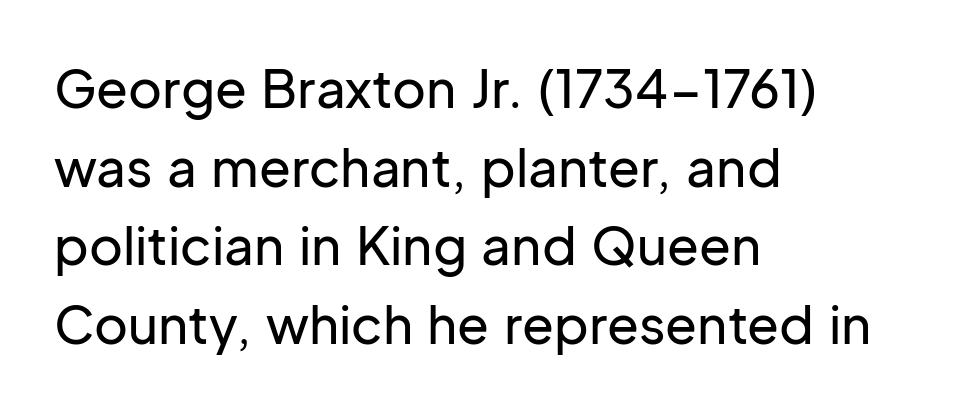
The image shows 52 px sans-serif type, upright; set left-aligned, normal line spacing (1.51x), normal letter spacing, not underlined; low stroke contrast and a medium x-height.
